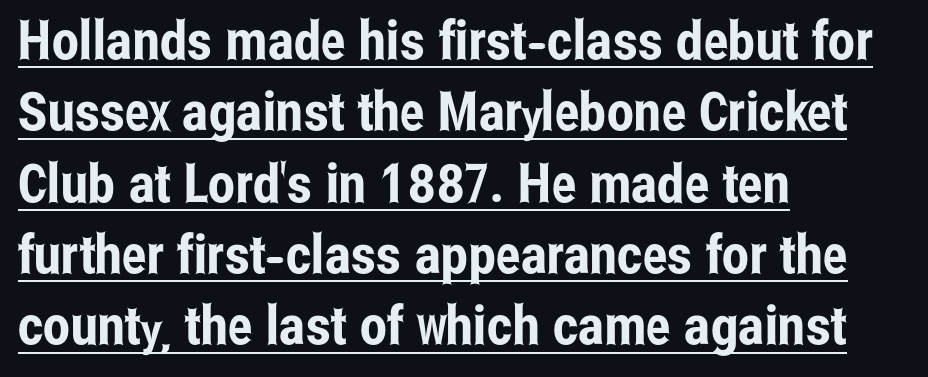
Q: Is the text italic (slanted)? A: No, it is upright.
Q: Is the typeface a serif or a sans-serif typeface? A: Sans-serif.
Q: Is the text underlined? A: Yes.
Q: How is the paragraph aligned? A: Left-aligned.
Q: Is the spacing between letters normal or unusually wide? A: Normal.
Q: Is the spacing between lines tight, normal or loose? A: Normal.
Q: Width (condensed, normal, or wide)? A: Condensed.
Q: Stroke contrast? A: Low.
Q: x-height? A: Medium.
Q: Monospaced? A: No.
